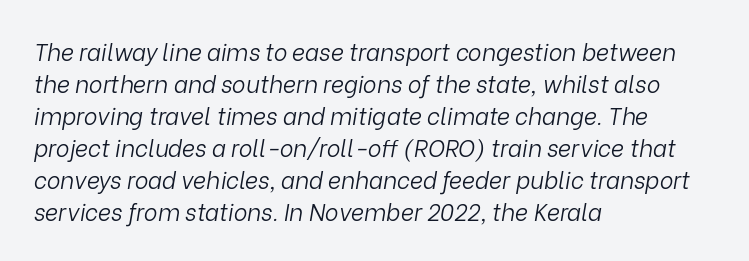
{"italic": "yes", "lean": "right", "slant_degrees": 9, "bold": "no", "underline": "no", "align": "left", "line_spacing": "normal", "line_spacing_ratio": 1.39, "letter_spacing": "normal", "letter_spacing_em": 0.0, "glyph_px": 23}
